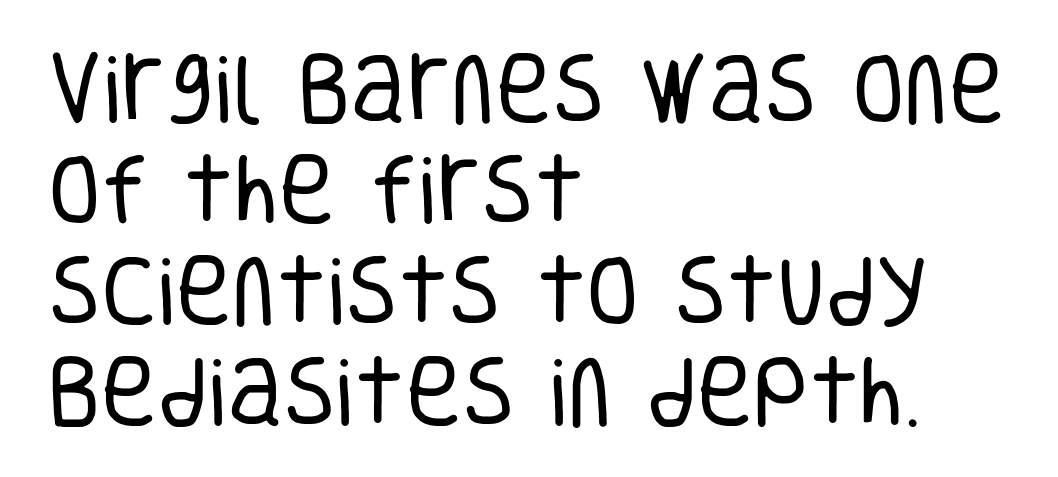
The image shows 77 px regular-weight, condensed sans-serif type, upright; set left-aligned, normal line spacing (1.31x), normal letter spacing, not underlined; low stroke contrast and a large x-height.
